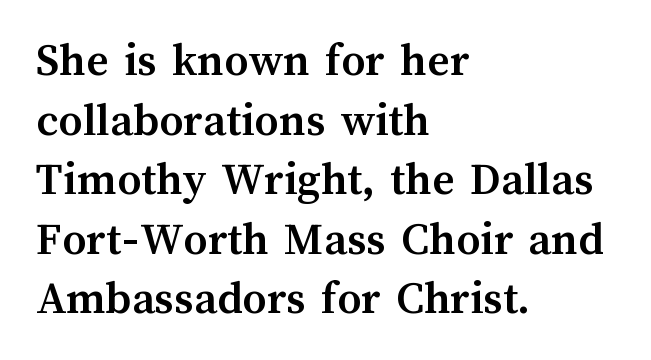
Does extra space separate the letters? No, they use regular spacing. A typesetter would mark this as roman, not italic. Check under the words: just untouched page. Think of a printed novel: that variable character pitch is what you see here.
